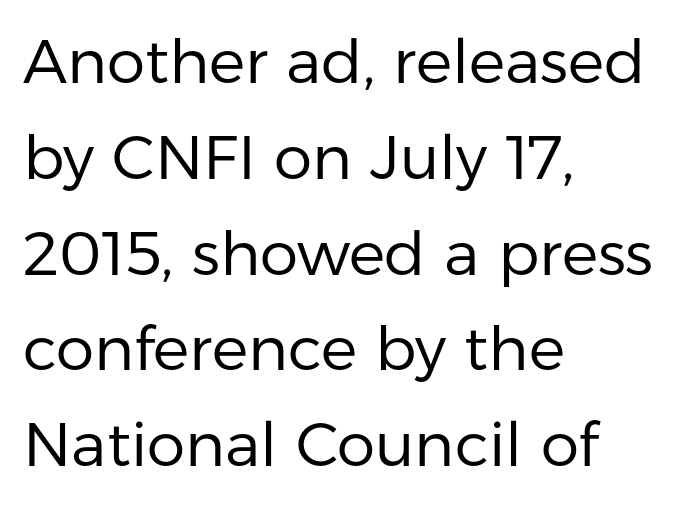
Q: Is the text bold? A: No.
Q: Is the text italic (slanted)? A: No, it is upright.
Q: Is the typeface a serif or a sans-serif typeface? A: Sans-serif.
Q: Is the text underlined? A: No.
Q: How is the paragraph aligned? A: Left-aligned.
Q: Is the spacing between letters normal or unusually wide? A: Normal.
Q: Is the spacing between lines tight, normal or loose? A: Normal.
Q: Width (condensed, normal, or wide)? A: Normal.
Q: Stroke contrast? A: Low.
Q: x-height? A: Medium.
Q: Monospaced? A: No.
